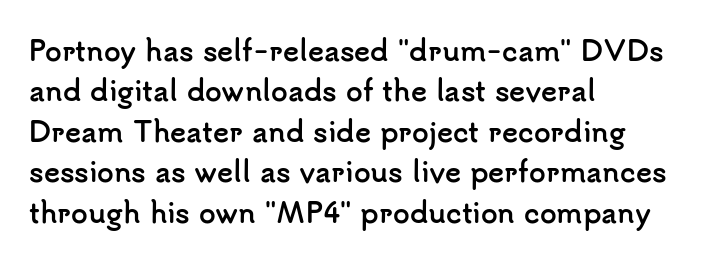
Look at the tracking — it's just the regular setting, nothing added. A classic flush-left, rag-right setting is used for this passage. Lines of text with bare space underneath. The font's upright variant was chosen for this text.
